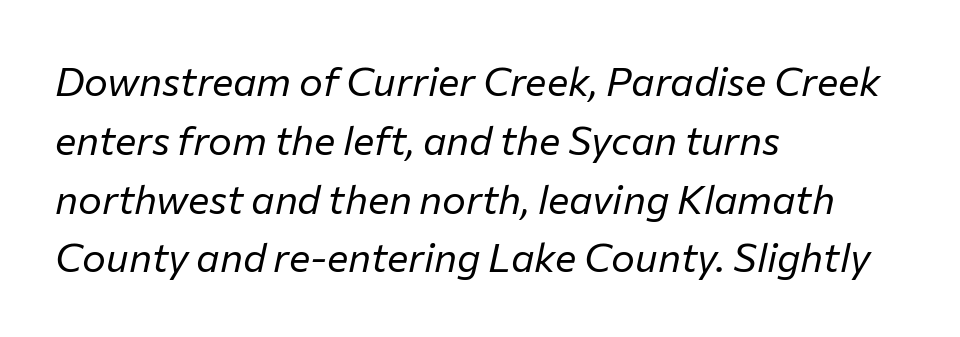
The image shows 40 px regular-weight type, italic (leaning right); set left-aligned, normal line spacing (1.47x), normal letter spacing, not underlined; low stroke contrast and a medium x-height.
